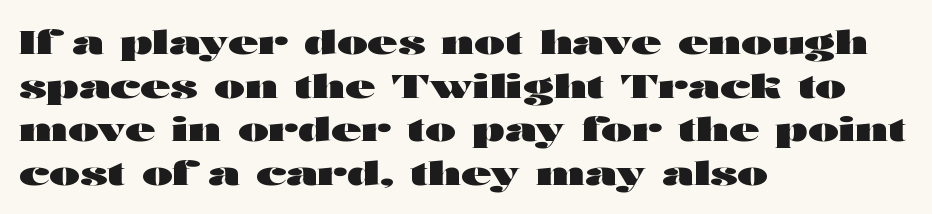
A typesetter would call this zero additional tracking. This sample is left-justified, so line endings fall wherever the words run out. These lines were composed using upright roman letters.
